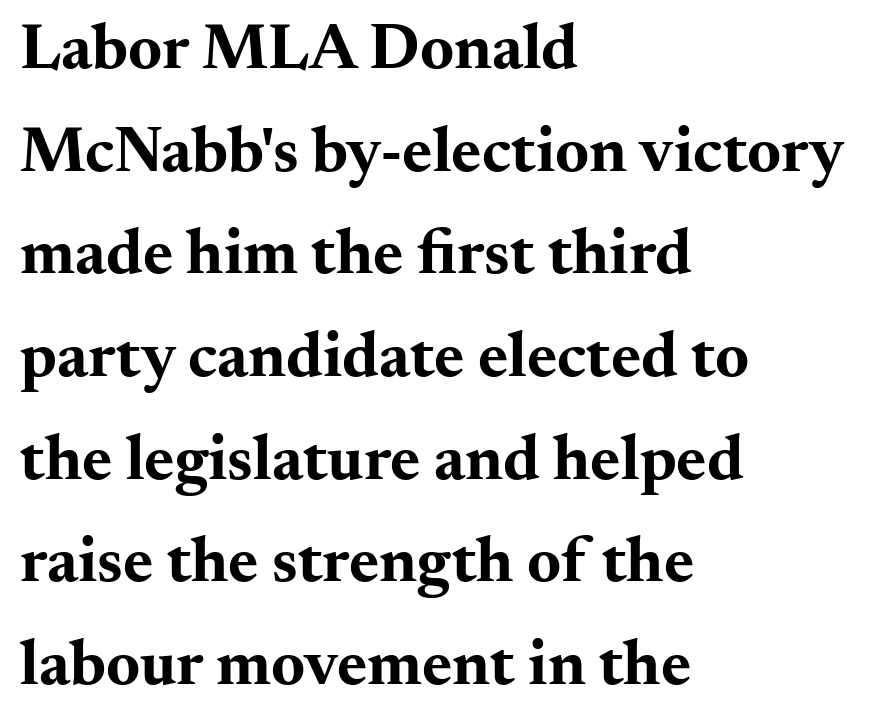
This sample is left-justified, so line endings fall wherever the words run out. The baseline area is clear. Glyph-to-glyph distance matches everyday printed text. The letters advance in unequal steps, a hallmark of proportional type. The strokes are fattened all the way to bold. Type style note: has serifs.
